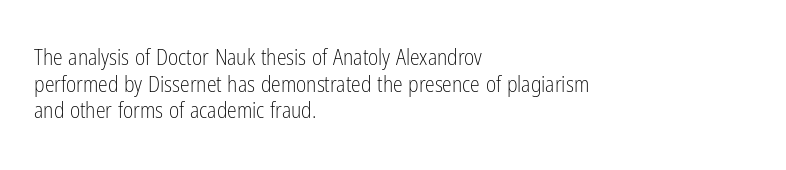
Q: Is the text bold? A: No.
Q: Is the text italic (slanted)? A: No, it is upright.
Q: Is the text underlined? A: No.
Q: How is the paragraph aligned? A: Left-aligned.
Q: Is the spacing between letters normal or unusually wide? A: Normal.
